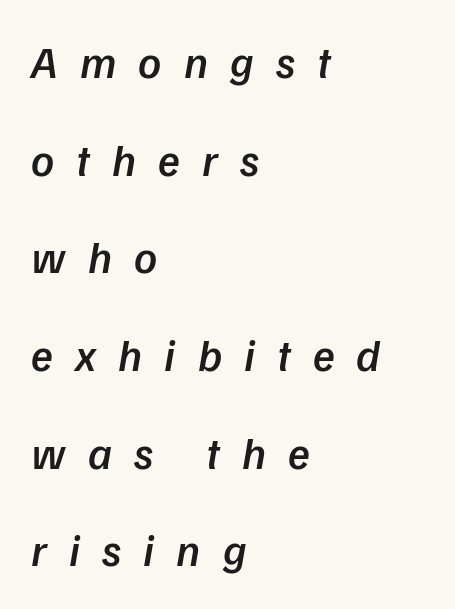
The image shows 45 px semibold type, italic (leaning right); set left-aligned, loose line spacing (2.17x), unusually wide letter spacing (+0.49 em), not underlined; low stroke contrast and a medium x-height.
